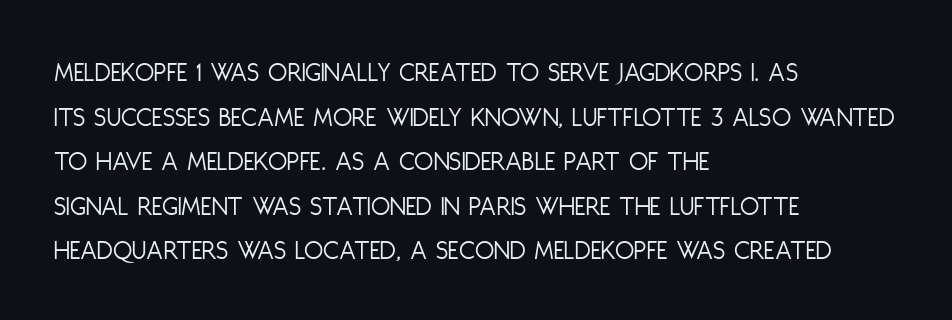
{"serif": "no", "italic": "no", "bold": "no", "weight": "light", "width": "condensed", "stroke_contrast": "low", "x_height": "large", "monospaced": "no", "underline": "no", "align": "left", "line_spacing": "normal", "line_spacing_ratio": 1.59, "letter_spacing": "normal", "letter_spacing_em": 0.0, "glyph_px": 28}
